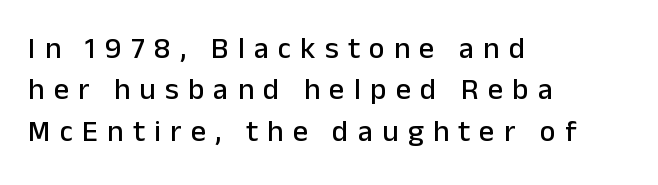
Q: Is the text italic (slanted)? A: No, it is upright.
Q: Is the typeface a serif or a sans-serif typeface? A: Sans-serif.
Q: Is the text underlined? A: No.
Q: How is the paragraph aligned? A: Left-aligned.
Q: Is the spacing between letters normal or unusually wide? A: Unusually wide.
Q: Is the spacing between lines tight, normal or loose? A: Normal.
Q: Width (condensed, normal, or wide)? A: Normal.
Q: Stroke contrast? A: Low.
Q: x-height? A: Medium.
Q: Monospaced? A: No.
